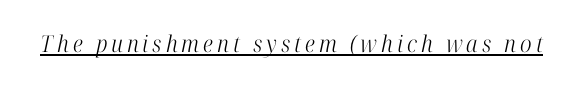
{"italic": "yes", "lean": "right", "slant_degrees": 12, "bold": "no", "underline": "yes", "glyph_px": 23}
